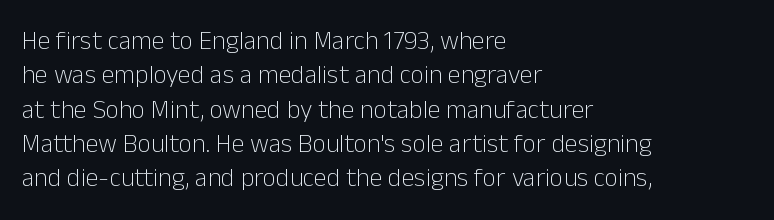
Leftover space on each line is placed entirely after the last word. Notice how the stems are strictly vertical — no italics here. The rendering uses a moderate line-height, typical for paragraphs. Underlining? Definitely not there. A light-to-regular cut is what we see here.
